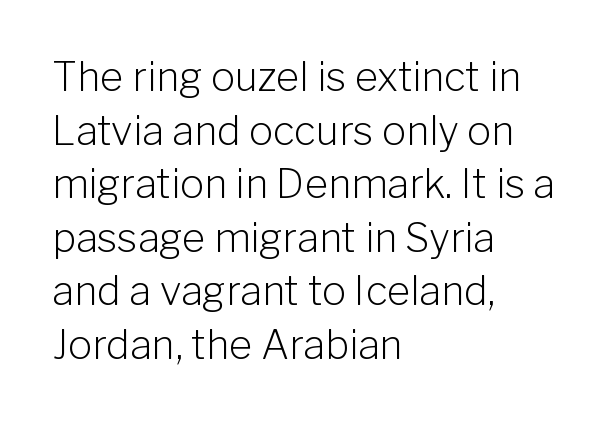
{"serif": "no", "italic": "no", "bold": "no", "weight": "light", "width": "normal", "stroke_contrast": "low", "x_height": "medium", "monospaced": "no", "underline": "no", "align": "left", "line_spacing": "normal", "line_spacing_ratio": 1.34, "letter_spacing": "normal", "letter_spacing_em": 0.0, "glyph_px": 40}
